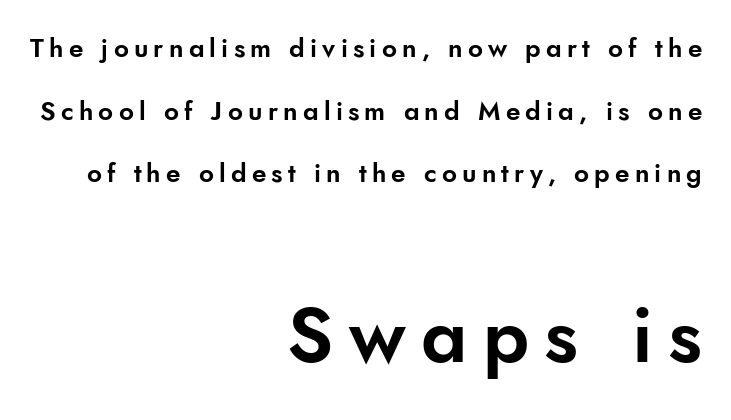
Q: Is the text italic (slanted)? A: No, it is upright.
Q: Is the typeface a serif or a sans-serif typeface? A: Sans-serif.
Q: Is the text underlined? A: No.
Q: How is the paragraph aligned? A: Right-aligned.
Q: Is the spacing between letters normal or unusually wide? A: Unusually wide.
Q: Is the spacing between lines tight, normal or loose? A: Loose.
Q: Which block of text is set in a larger size, the first (top) or the second (bottom)? A: The second (bottom) one.
Q: Width (condensed, normal, or wide)? A: Normal.
Q: Stroke contrast? A: Low.
Q: x-height? A: Small.
Q: Monospaced? A: No.
